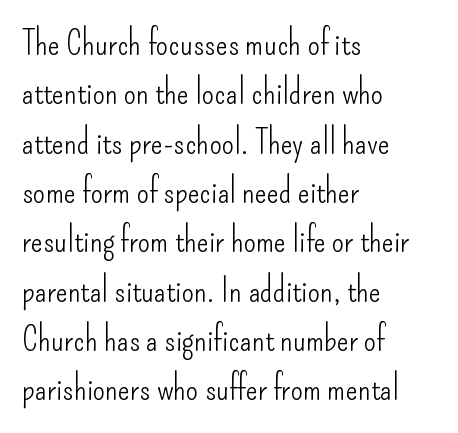
{"serif": "no", "italic": "no", "bold": "no", "weight": "light", "width": "condensed", "stroke_contrast": "low", "x_height": "small", "monospaced": "no", "underline": "no", "align": "left", "line_spacing": "normal", "line_spacing_ratio": 1.41, "letter_spacing": "normal", "letter_spacing_em": 0.0, "glyph_px": 35}
